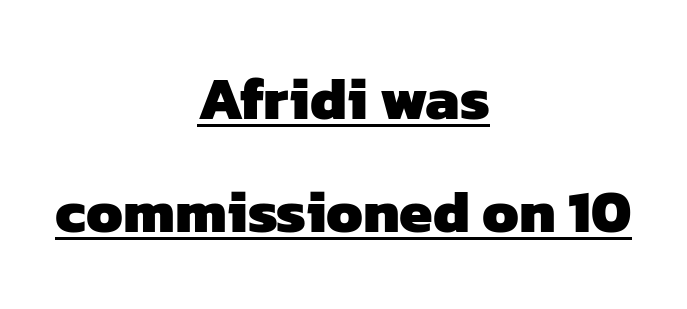
Q: Is the text bold? A: Yes.
Q: Is the typeface a serif or a sans-serif typeface? A: Sans-serif.
Q: Is the text underlined? A: Yes.
Q: How is the paragraph aligned? A: Centered.
Q: Is the spacing between letters normal or unusually wide? A: Normal.
Q: Width (condensed, normal, or wide)? A: Normal.
Q: Stroke contrast? A: Low.
Q: x-height? A: Medium.
Q: Monospaced? A: No.
